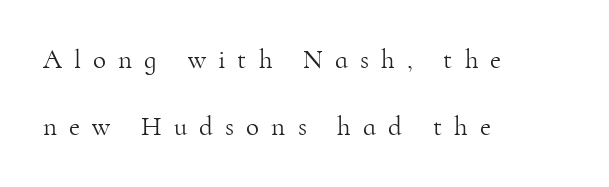
Words float on clear page, feet unadorned. The strokes carry an ordinary text weight at most. Left-aligned paragraph, ragged on the right. The type sits square on the baseline with zero lean. This sample trades compactness for vertical openness between lines. Look at the tracking — it's clearly loosened, letters drifting apart.
